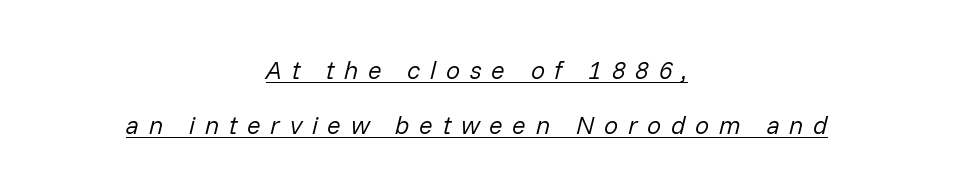
The image shows 25 px text type, italic (leaning right); set centered, loose line spacing (2.21x), unusually wide letter spacing (+0.39 em), underlined.
